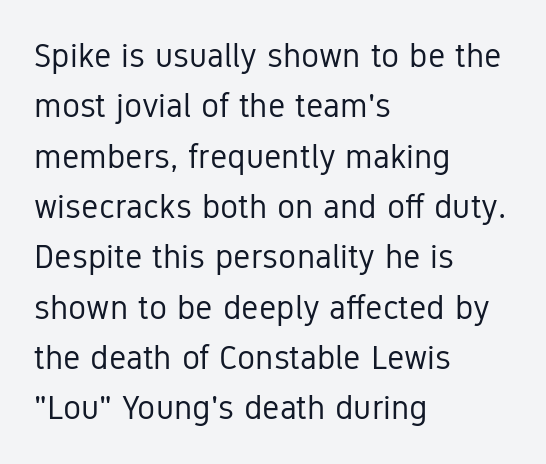
The image shows 34 px regular-weight, condensed sans-serif type, upright; set left-aligned, normal line spacing (1.48x), normal letter spacing, not underlined; low stroke contrast and a medium x-height.
